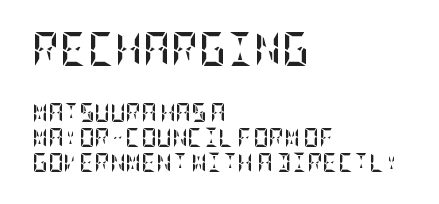
Typesetter's note — upper block bumped up in size, lower block left smaller. A bare baseline throughout the passage. These lines were composed using upright roman letters. The lines are quadded left. The letters sit at their default tracking, neither squeezed nor spread.
